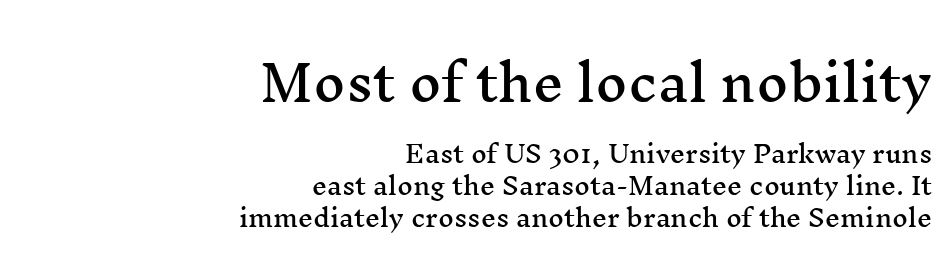
Q: Is the text italic (slanted)? A: No, it is upright.
Q: Is the typeface a serif or a sans-serif typeface? A: Serif.
Q: Is the text underlined? A: No.
Q: How is the paragraph aligned? A: Right-aligned.
Q: Is the spacing between letters normal or unusually wide? A: Normal.
Q: Is the spacing between lines tight, normal or loose? A: Normal.
Q: Which block of text is set in a larger size, the first (top) or the second (bottom)? A: The first (top) one.
Q: Width (condensed, normal, or wide)? A: Wide.
Q: Stroke contrast? A: Medium.
Q: x-height? A: Medium.
Q: Monospaced? A: No.
